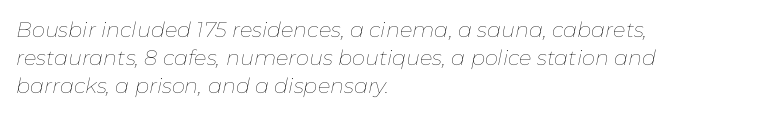
The image shows 21 px text type, italic (leaning right); set left-aligned, normal line spacing (1.34x), normal letter spacing, not underlined.
